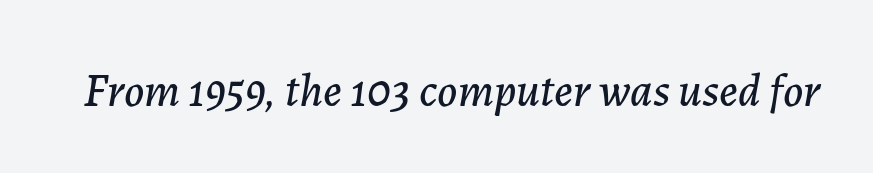
{"italic": "yes", "lean": "right", "slant_degrees": 7, "width": "normal", "stroke_contrast": "low", "x_height": "medium", "monospaced": "no", "underline": "no", "letter_spacing": "normal", "letter_spacing_em": 0.0, "glyph_px": 46}
